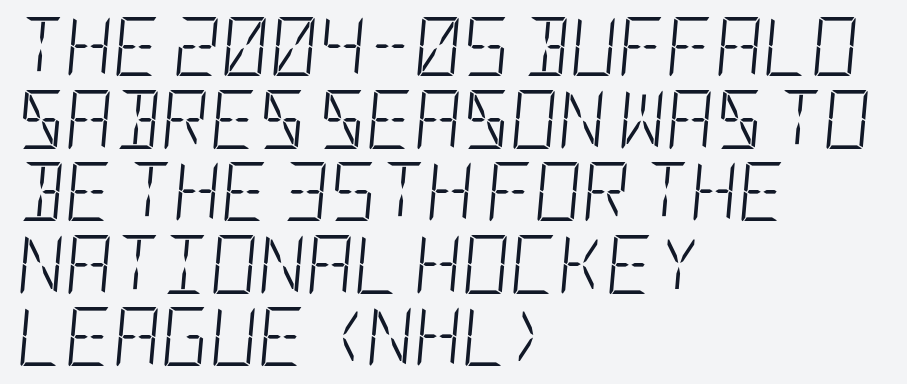
Q: Is the text bold? A: No.
Q: Is the text italic (slanted)? A: Yes, it leans right by about 5 degrees.
Q: Is the text underlined? A: No.
Q: How is the paragraph aligned? A: Left-aligned.
Q: Is the spacing between letters normal or unusually wide? A: Normal.
Q: Width (condensed, normal, or wide)? A: Condensed.
Q: Stroke contrast? A: Low.
Q: x-height? A: Large.
